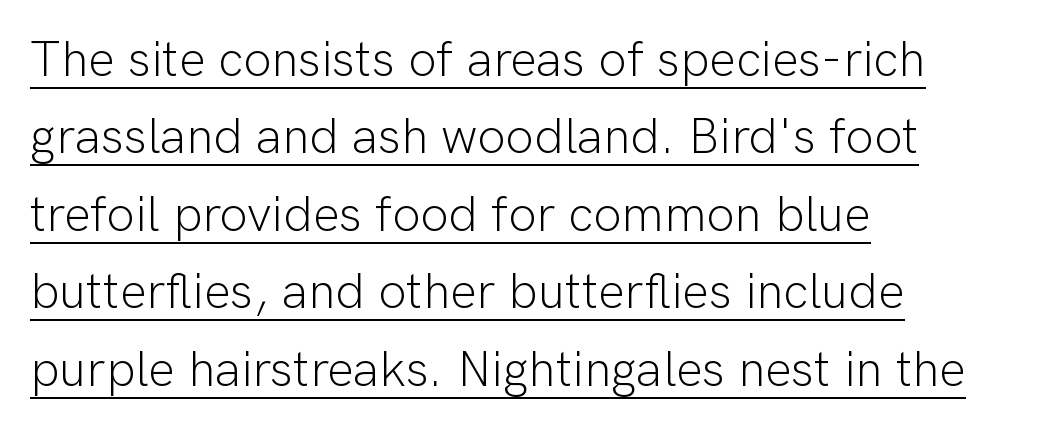
{"serif": "no", "italic": "no", "bold": "no", "weight": "light", "width": "normal", "stroke_contrast": "low", "x_height": "medium", "monospaced": "no", "underline": "yes", "align": "left", "line_spacing": "normal", "line_spacing_ratio": 1.55, "letter_spacing": "normal", "letter_spacing_em": 0.0, "glyph_px": 50}
